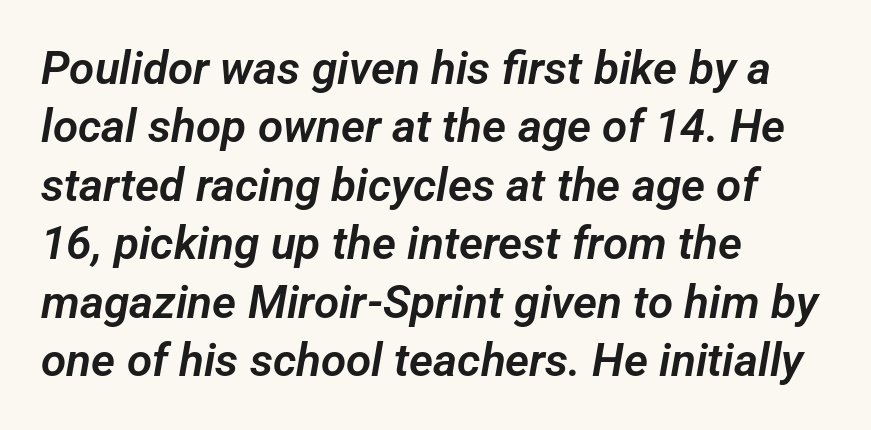
The leading is moderate, giving the passage an even texture. Clear beneath every line of the passage. The text block is weighted toward the left margin, trailing off unevenly rightward. The glyphs in this specimen are sans serif. No extra tracking has been applied to these lines.
